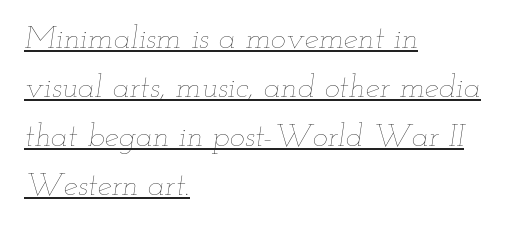
The image shows 32 px thin, wide type, italic (leaning right); set left-aligned, normal line spacing (1.53x), normal letter spacing, underlined; low stroke contrast and a small x-height.
